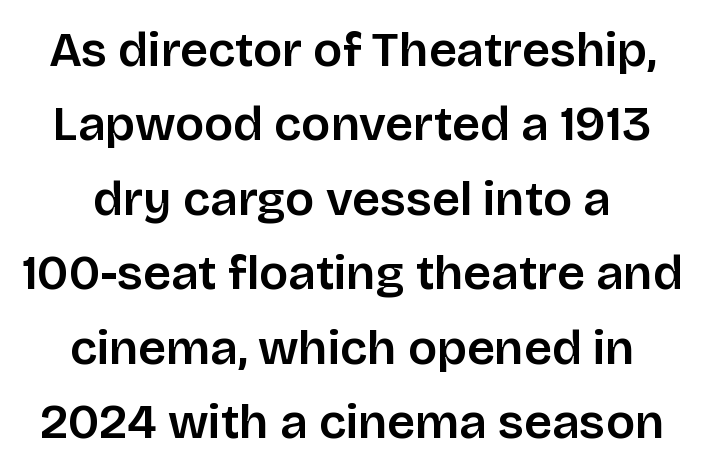
The image shows 49 px sans-serif type, upright; set normal line spacing (1.52x), normal letter spacing, not underlined; low stroke contrast and a large x-height.
